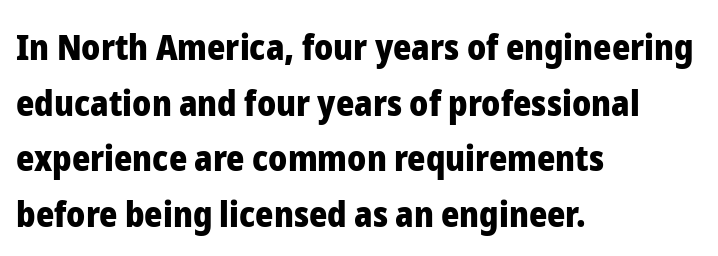
Q: Is the text bold? A: Yes.
Q: Is the text italic (slanted)? A: No, it is upright.
Q: Is the typeface a serif or a sans-serif typeface? A: Sans-serif.
Q: Is the text underlined? A: No.
Q: How is the paragraph aligned? A: Left-aligned.
Q: Is the spacing between letters normal or unusually wide? A: Normal.
Q: Is the spacing between lines tight, normal or loose? A: Normal.
Q: Width (condensed, normal, or wide)? A: Normal.
Q: Stroke contrast? A: Low.
Q: x-height? A: Medium.
Q: Monospaced? A: No.
